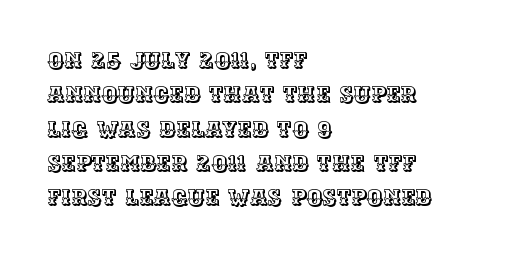
Teacher's note: observe the even left margin — that is flush-left alignment. The passage shown has conventional tracking throughout. It's the straight-up-and-down kind of type. The block of text has a typical density, with ordinary space between rows. The area under the type is left untouched.
